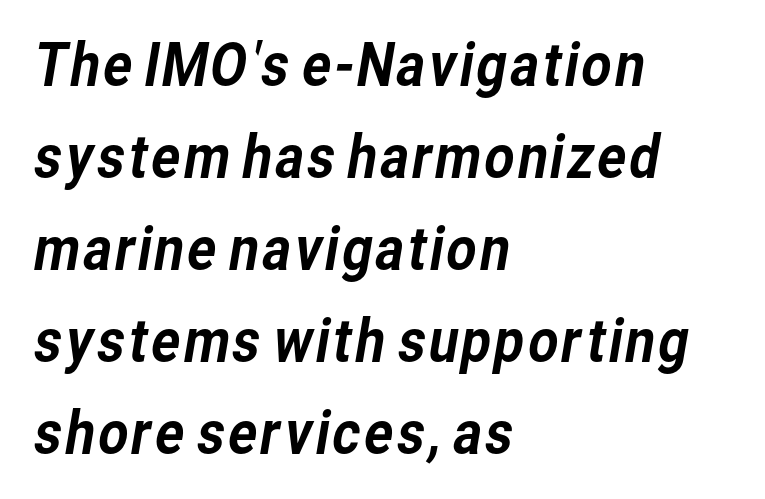
The rendering keeps characters at their native spacing. The glyphs are unaccompanied by any horizontal stroke below them. Note: no serifs on the glyphs. Does the leading feel generous? No, just average.
